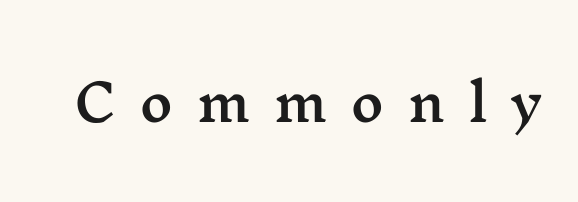
Q: Is the text italic (slanted)? A: No, it is upright.
Q: Is the typeface a serif or a sans-serif typeface? A: Serif.
Q: Is the text underlined? A: No.
Q: Is the spacing between letters normal or unusually wide? A: Unusually wide.
Q: Width (condensed, normal, or wide)? A: Wide.
Q: Stroke contrast? A: Medium.
Q: x-height? A: Medium.
Q: Monospaced? A: No.
